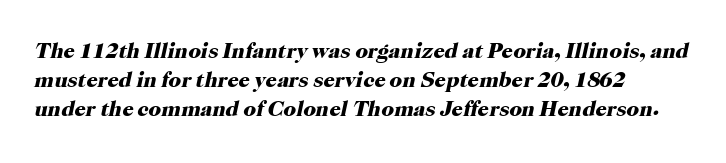
{"italic": "yes", "lean": "right", "slant_degrees": 12, "bold": "yes", "underline": "no", "line_spacing": "normal", "line_spacing_ratio": 1.32, "letter_spacing": "normal", "letter_spacing_em": 0.0, "glyph_px": 22}
